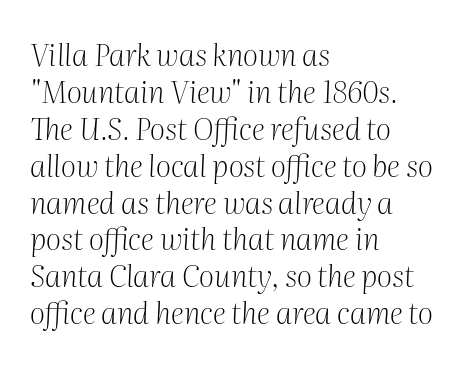
Descender tails drop into unmarked territory. Think of a printed novel: that variable character pitch is what you see here. Stroke terminals: seriffed. The whole block is typeset with a tilt.
